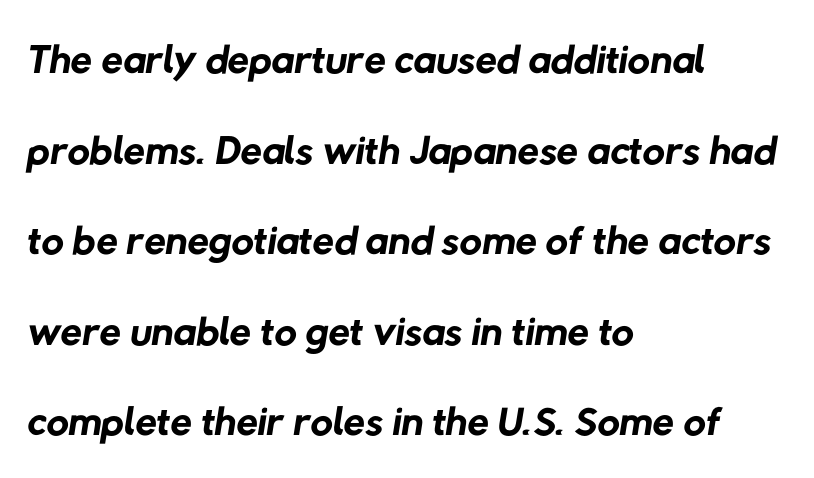
{"serif": "no", "bold": "no", "weight": "regular", "width": "normal", "stroke_contrast": "low", "x_height": "medium", "monospaced": "no", "underline": "no", "align": "left", "line_spacing": "normal", "line_spacing_ratio": 1.46, "letter_spacing": "normal", "letter_spacing_em": 0.0, "glyph_px": 62}
